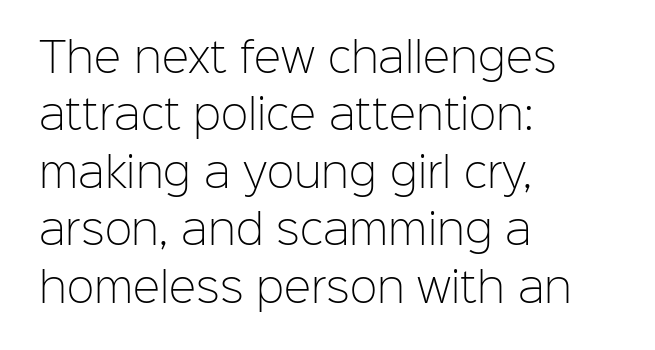
Q: Is the text bold? A: No.
Q: Is the text italic (slanted)? A: No, it is upright.
Q: Is the typeface a serif or a sans-serif typeface? A: Sans-serif.
Q: Is the text underlined? A: No.
Q: How is the paragraph aligned? A: Left-aligned.
Q: Is the spacing between letters normal or unusually wide? A: Normal.
Q: Is the spacing between lines tight, normal or loose? A: Normal.
Q: Width (condensed, normal, or wide)? A: Normal.
Q: Stroke contrast? A: Low.
Q: x-height? A: Medium.
Q: Monospaced? A: No.
